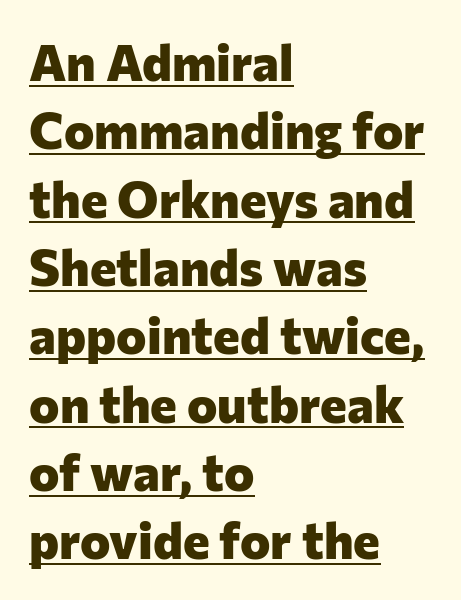
The letterforms sit shoulder to shoulder at normal distance. Regarding leading, the lines here are spaced in the standard way. A dark, heavy texture on the line: the type is bold. Caption: lettering with a line underneath.
